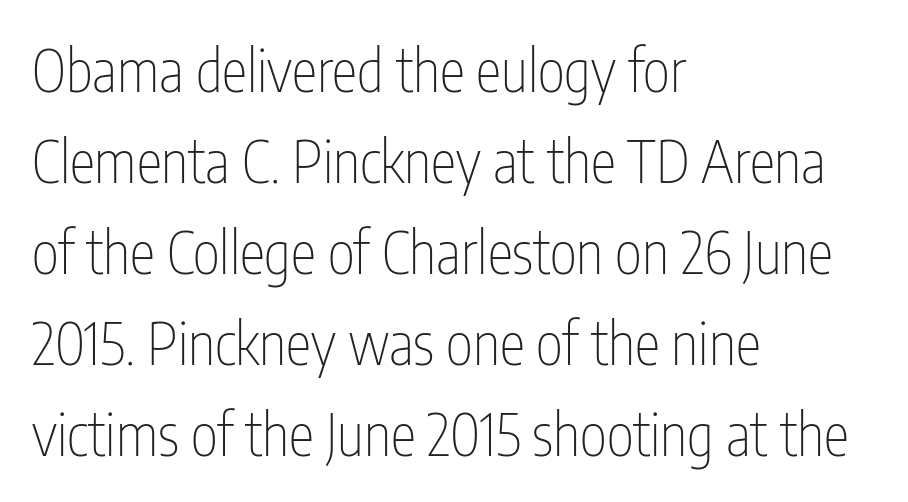
Do the letters lean? They stand straight. Plain, unruled lines of type. In terms of letterform style, serifs are entirely absent. The lines in this sample share a left origin and differ only in where they stop. The strokes are not fattened; the text isn't bold.
